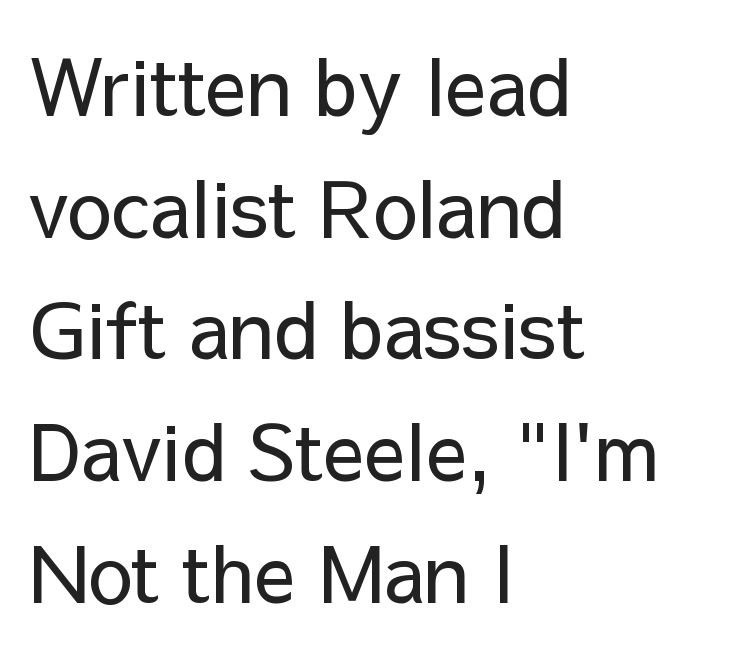
The image shows 78 px regular-weight sans-serif type, upright; set left-aligned, normal line spacing (1.56x), normal letter spacing, not underlined; low stroke contrast and a medium x-height.
